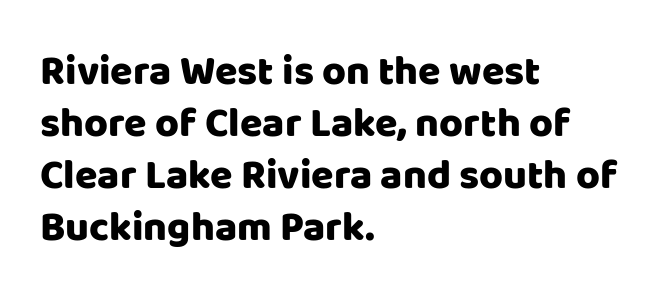
{"serif": "no", "italic": "no", "width": "normal", "stroke_contrast": "low", "x_height": "large", "monospaced": "no", "underline": "no", "align": "left", "line_spacing": "normal", "line_spacing_ratio": 1.27, "letter_spacing": "normal", "letter_spacing_em": 0.0, "glyph_px": 41}
